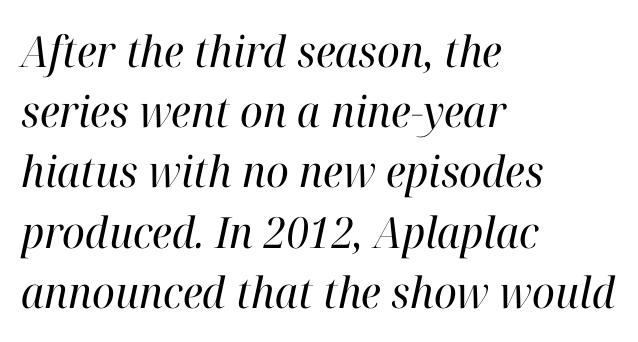
Q: Is the text bold? A: No.
Q: Is the text italic (slanted)? A: Yes, it leans right by about 12 degrees.
Q: Is the typeface a serif or a sans-serif typeface? A: Serif.
Q: Is the text underlined? A: No.
Q: How is the paragraph aligned? A: Left-aligned.
Q: Is the spacing between letters normal or unusually wide? A: Normal.
Q: Is the spacing between lines tight, normal or loose? A: Normal.
Q: Width (condensed, normal, or wide)? A: Normal.
Q: Stroke contrast? A: High.
Q: x-height? A: Medium.
Q: Monospaced? A: No.
